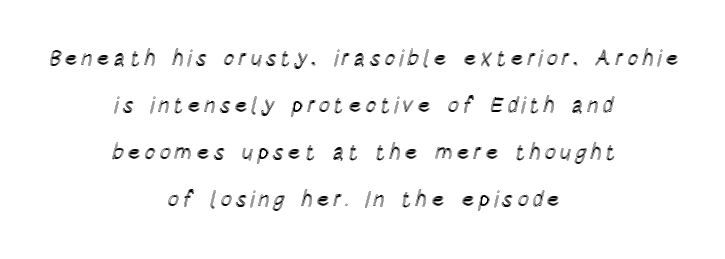
{"underline": "no", "align": "center", "line_spacing": "loose", "line_spacing_ratio": 2.14, "glyph_px": 22}
